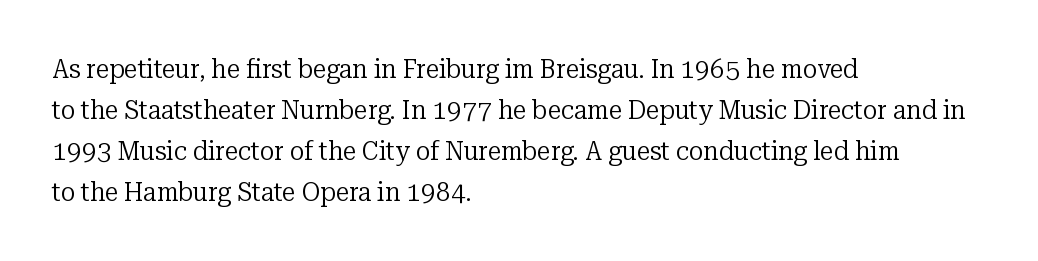
On a weight scale, this lands at 450 or below. The passage shown has conventional tracking throughout. A normal amount of white space separates one row of letters from the next. The rag falls on the right side of this text block.
